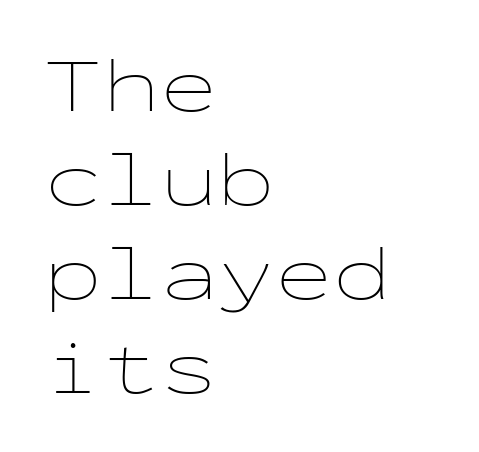
{"italic": "no", "bold": "no", "weight": "thin", "width": "wide", "stroke_contrast": "low", "x_height": "medium", "monospaced": "yes", "underline": "no", "align": "left", "line_spacing_ratio": 1.22, "letter_spacing": "normal", "letter_spacing_em": 0.0, "glyph_px": 77}
